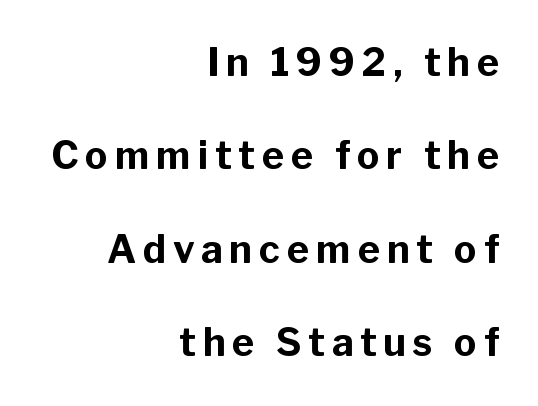
Q: Is the text bold? A: Yes.
Q: Is the text italic (slanted)? A: No, it is upright.
Q: Is the typeface a serif or a sans-serif typeface? A: Sans-serif.
Q: Is the text underlined? A: No.
Q: How is the paragraph aligned? A: Right-aligned.
Q: Is the spacing between lines tight, normal or loose? A: Loose.
Q: Width (condensed, normal, or wide)? A: Normal.
Q: Stroke contrast? A: Low.
Q: x-height? A: Medium.
Q: Monospaced? A: No.
